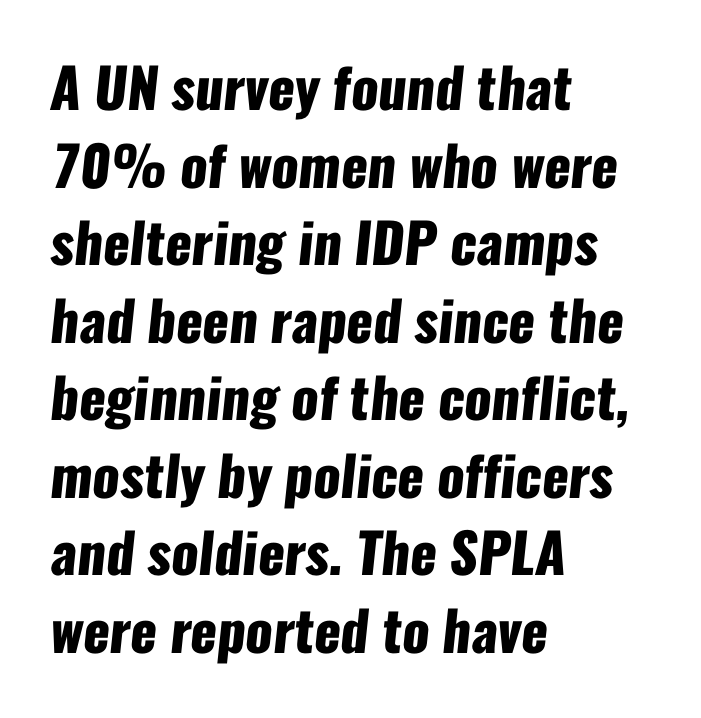
Q: Is the text bold? A: Yes.
Q: Is the typeface a serif or a sans-serif typeface? A: Sans-serif.
Q: Is the text underlined? A: No.
Q: How is the paragraph aligned? A: Left-aligned.
Q: Is the spacing between letters normal or unusually wide? A: Normal.
Q: Is the spacing between lines tight, normal or loose? A: Normal.
Q: Width (condensed, normal, or wide)? A: Condensed.
Q: Stroke contrast? A: Low.
Q: x-height? A: Medium.
Q: Monospaced? A: No.
